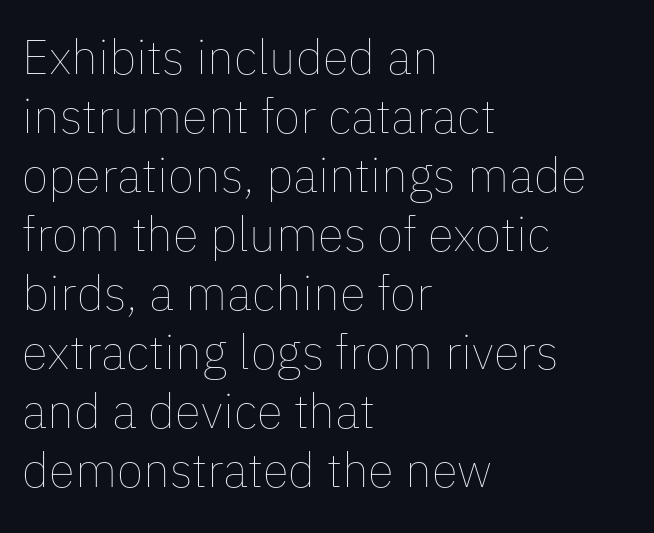
Q: Is the text bold? A: No.
Q: Is the text italic (slanted)? A: No, it is upright.
Q: Is the text underlined? A: No.
Q: How is the paragraph aligned? A: Left-aligned.
Q: Is the spacing between letters normal or unusually wide? A: Normal.
Q: Width (condensed, normal, or wide)? A: Normal.
Q: Stroke contrast? A: Low.
Q: x-height? A: Medium.
Q: Monospaced? A: No.
